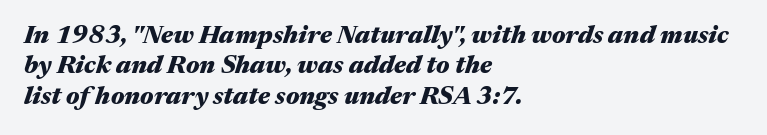
The area under the type is left untouched. Alignment: flush left. The strokes are fattened all the way to bold. Short note: letters normally spaced.
